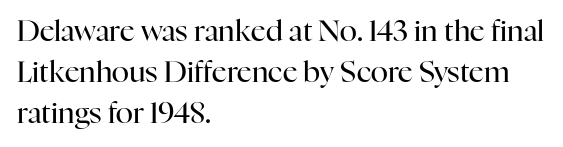
Q: Is the text bold? A: No.
Q: Is the text italic (slanted)? A: No, it is upright.
Q: Is the typeface a serif or a sans-serif typeface? A: Serif.
Q: Is the text underlined? A: No.
Q: How is the paragraph aligned? A: Left-aligned.
Q: Is the spacing between letters normal or unusually wide? A: Normal.
Q: Is the spacing between lines tight, normal or loose? A: Normal.
Q: Width (condensed, normal, or wide)? A: Normal.
Q: Stroke contrast? A: High.
Q: x-height? A: Medium.
Q: Monospaced? A: No.
